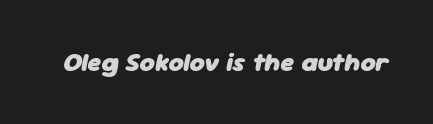
This is oblique type, the kind used for emphasis or titles. The face used here is rendered with its standard letterfit. Caption: bold face, heavy strokes. Only glyphs here, with clear space below each row.
